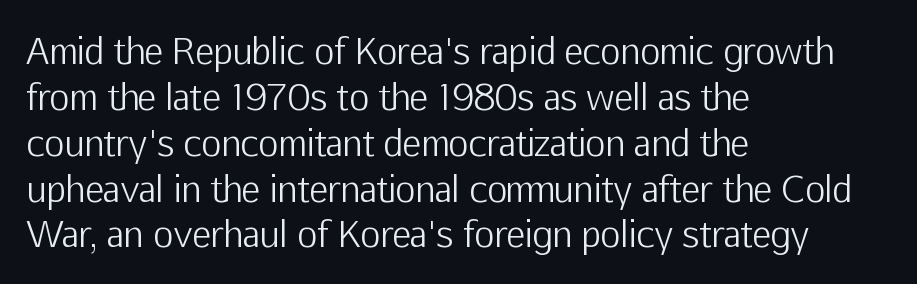
The image shows 35 px light sans-serif type, upright; set left-aligned, normal line spacing (1.31x), normal letter spacing, not underlined; low stroke contrast and a medium x-height.
